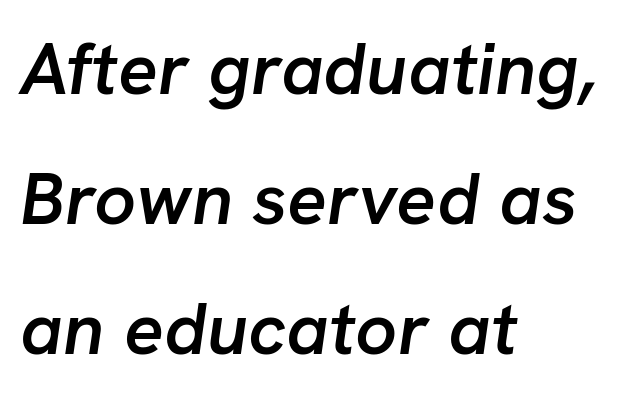
The image shows 74 px semibold type, italic (leaning right); set left-aligned, line spacing 1.76x, normal letter spacing, not underlined; low stroke contrast and a medium x-height.
